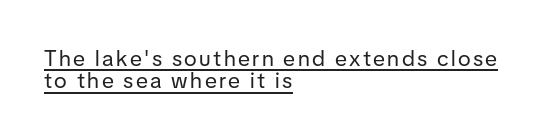
The image shows 22 px text type, upright; set left-aligned, tight line spacing (1.01x), underlined.
